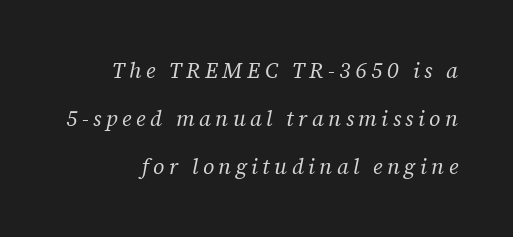
The image shows 22 px text type, italic (leaning right); set loose line spacing (2.18x), unusually wide letter spacing (+0.2 em), not underlined.
